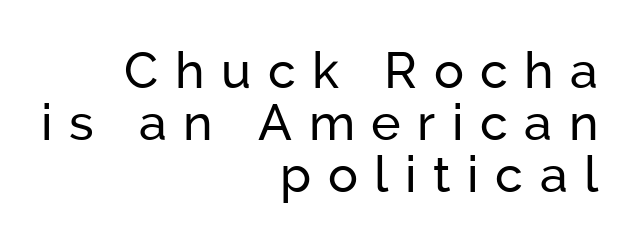
The image shows 50 px sans-serif type, upright; set right-aligned, tight line spacing (1.04x), unusually wide letter spacing (+0.33 em), not underlined; low stroke contrast and a medium x-height.
